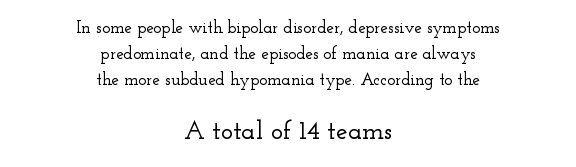
The image shows 26 px text type, upright; set centered, normal line spacing (1.54x), normal letter spacing, not underlined; the second (bottom) block is 1.53x larger.
